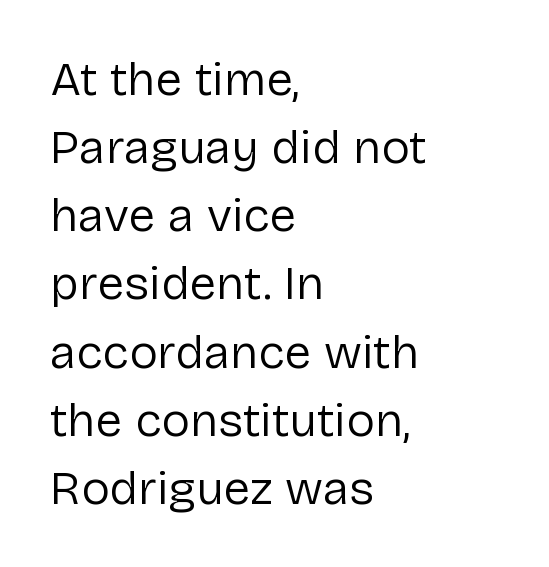
{"serif": "no", "italic": "no", "bold": "no", "weight": "regular", "width": "normal", "stroke_contrast": "low", "x_height": "medium", "monospaced": "no", "underline": "no", "align": "left", "line_spacing": "normal", "line_spacing_ratio": 1.42, "letter_spacing": "normal", "letter_spacing_em": 0.0, "glyph_px": 48}
